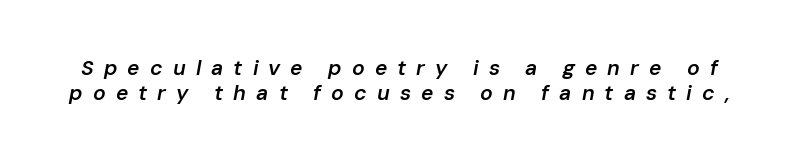
{"italic": "yes", "lean": "right", "slant_degrees": 10, "bold": "semi", "underline": "no", "line_spacing_ratio": 1.21, "letter_spacing": "wide", "letter_spacing_em": 0.48, "glyph_px": 21}
